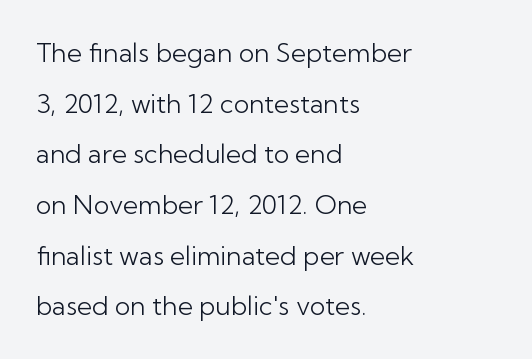
Q: Is the text bold? A: No.
Q: Is the text italic (slanted)? A: No, it is upright.
Q: Is the text underlined? A: No.
Q: How is the paragraph aligned? A: Left-aligned.
Q: Is the spacing between letters normal or unusually wide? A: Normal.
Q: Is the spacing between lines tight, normal or loose? A: Loose.
